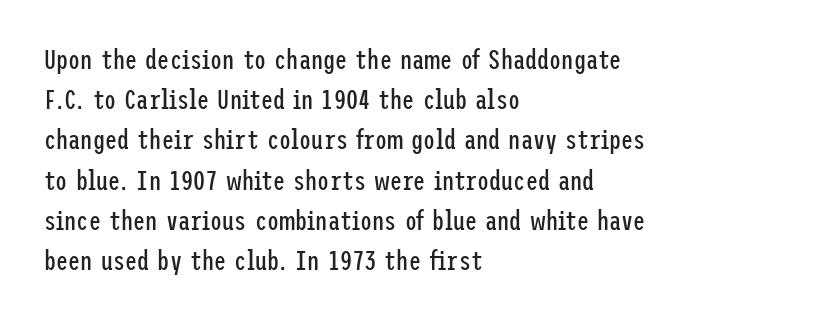
{"italic": "no", "bold": "no", "underline": "no", "align": "left", "line_spacing": "normal", "line_spacing_ratio": 1.49, "letter_spacing": "normal", "letter_spacing_em": 0.0, "glyph_px": 27}
